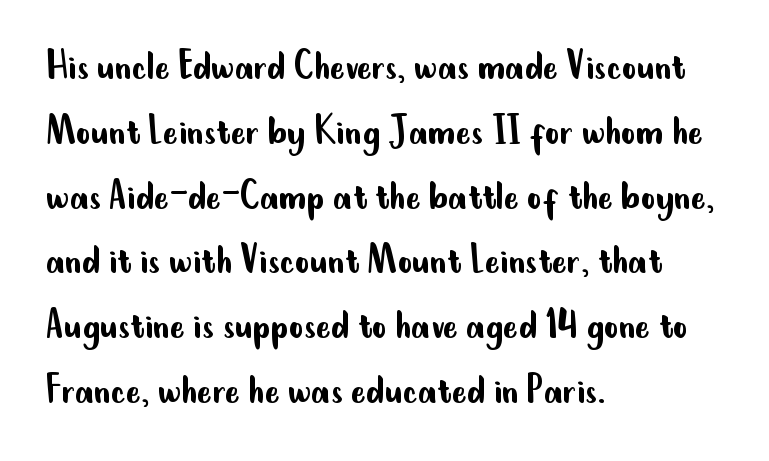
Q: Is the text bold? A: No.
Q: Is the text italic (slanted)? A: No, it is upright.
Q: Is the typeface a serif or a sans-serif typeface? A: Sans-serif.
Q: Is the text underlined? A: No.
Q: How is the paragraph aligned? A: Left-aligned.
Q: Is the spacing between letters normal or unusually wide? A: Normal.
Q: Is the spacing between lines tight, normal or loose? A: Normal.
Q: Width (condensed, normal, or wide)? A: Condensed.
Q: Stroke contrast? A: Low.
Q: x-height? A: Small.
Q: Monospaced? A: No.
